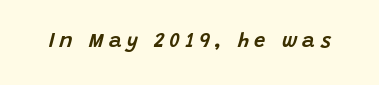
A typesetter would call this heavily tracked-out type. It's the slanting kind of type. The glyphs are unaccompanied by any horizontal stroke below them.
